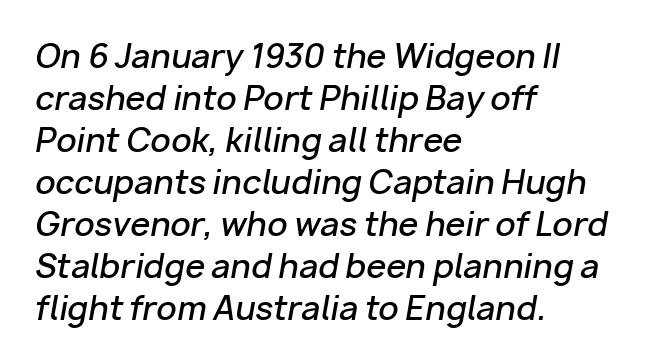
{"italic": "yes", "lean": "right", "slant_degrees": 10, "bold": "semi", "weight": "semibold", "width": "normal", "stroke_contrast": "low", "x_height": "medium", "monospaced": "no", "underline": "no", "align": "left", "line_spacing": "normal", "line_spacing_ratio": 1.31, "letter_spacing": "normal", "letter_spacing_em": 0.0, "glyph_px": 32}
